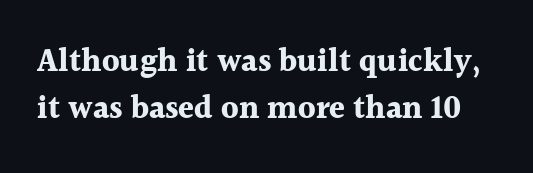
Regarding leading, the lines here are spaced in the standard way. Little horizontal feet cap the strokes, marking this as serif type. The strip under each line holds only bare page. These lines are rendered in a variable-pitch font. These lines were composed using upright roman letters. What stands out about the letter spacing? Nothing — it is the standard amount.
